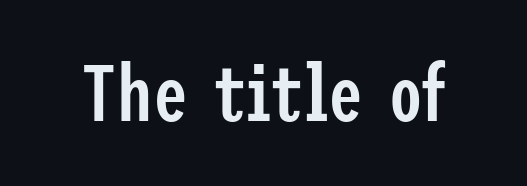
The image shows 79 px semibold, condensed sans-serif type, upright; set normal letter spacing, not underlined; low stroke contrast and a medium x-height.
